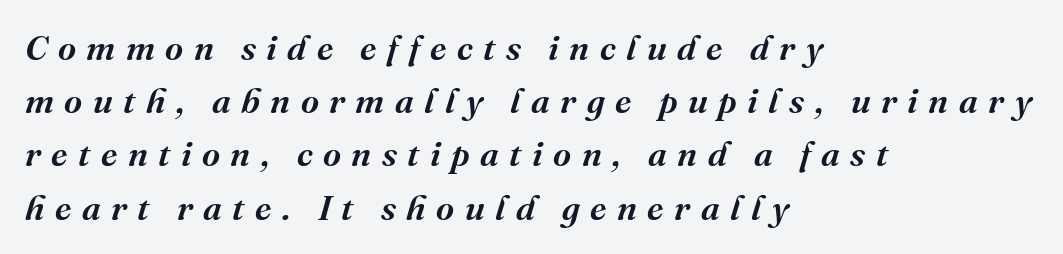
The glyphs in this specimen are seriffed. Do the characters align in a grid? No, the font is proportional. The paragraph has a hard left edge and a soft right edge. Plain, unruled lines of type. What stands out about the letter spacing? Its width — letters are far apart. The leading is moderate, giving the passage an even texture.
